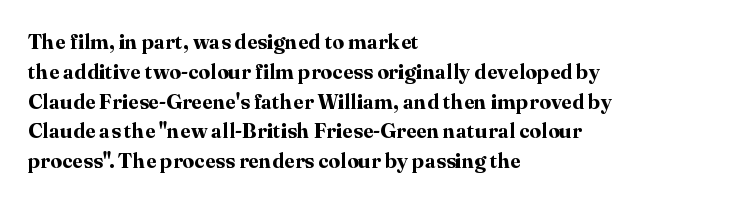
The image shows 21 px bold type, upright; set left-aligned, normal line spacing (1.42x), normal letter spacing, not underlined.
